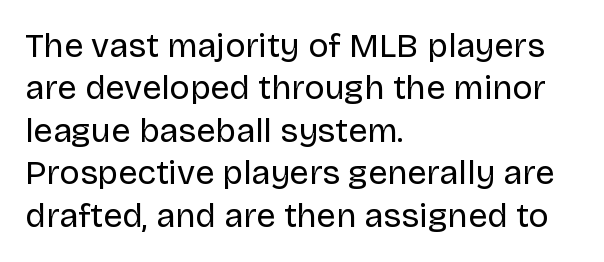
The characters display no serif detailing; their extremities are plain. The words here are not underlined. A typesetter would call this leading conventional body-copy spacing. The setting favours the left margin, as ordinary paragraphs usually do. A typesetter would call this proportional, since set widths differ per character.
